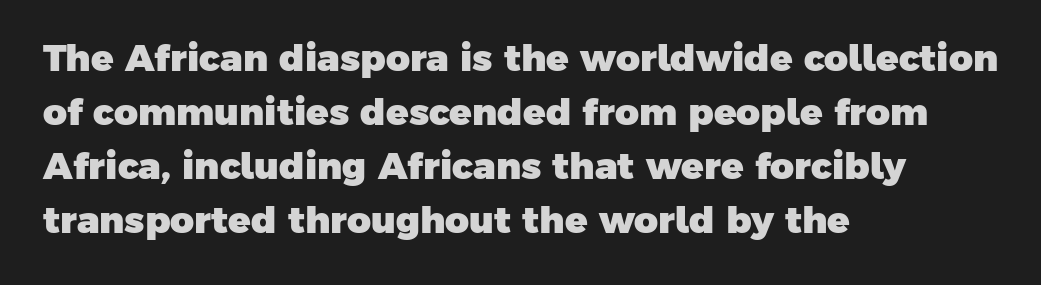
The image shows 37 px heavy sans-serif type; set left-aligned, normal line spacing (1.46x), normal letter spacing, not underlined; low stroke contrast and a medium x-height.
